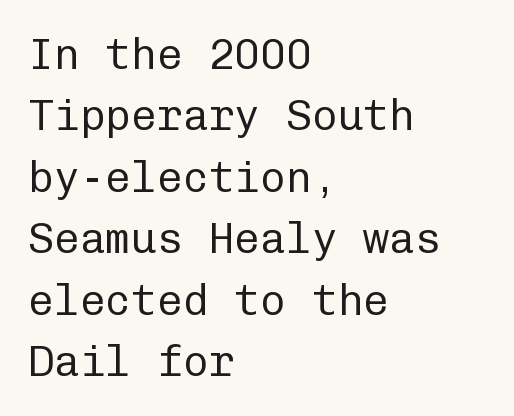
Fixed-width glyphs throughout — classic coding-font behaviour. Compared with typical paragraphs, the rows here are spaced about the same. Serifs: no, the terminals of the letterforms are clean. The letterforms sit at book weight or below. Left-aligned paragraph, ragged on the right. Tracking value appears to be zero — textbook default spacing.
